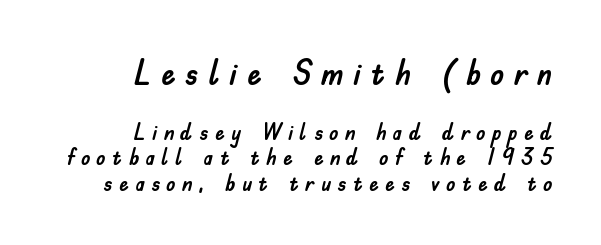
{"serif": "no", "width": "normal", "stroke_contrast": "low", "x_height": "small", "monospaced": "no", "underline": "no", "align": "right", "line_spacing": "tight", "line_spacing_ratio": 1.06, "letter_spacing": "wide", "letter_spacing_em": 0.26, "larger_block": "first", "size_ratio": 1.5, "glyph_px": 36}
